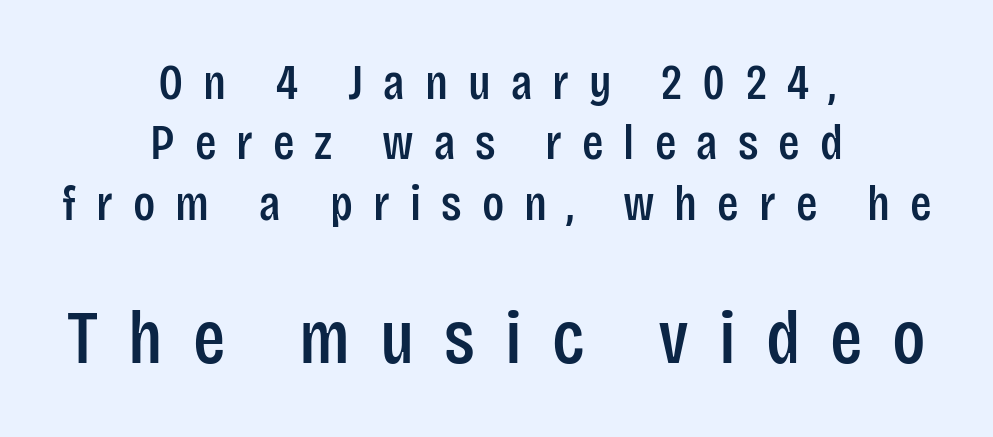
Q: Is the text italic (slanted)? A: No, it is upright.
Q: Is the typeface a serif or a sans-serif typeface? A: Sans-serif.
Q: Is the text underlined? A: No.
Q: How is the paragraph aligned? A: Centered.
Q: Is the spacing between letters normal or unusually wide? A: Unusually wide.
Q: Which block of text is set in a larger size, the first (top) or the second (bottom)? A: The second (bottom) one.
Q: Width (condensed, normal, or wide)? A: Condensed.
Q: Stroke contrast? A: Low.
Q: x-height? A: Large.
Q: Monospaced? A: No.
